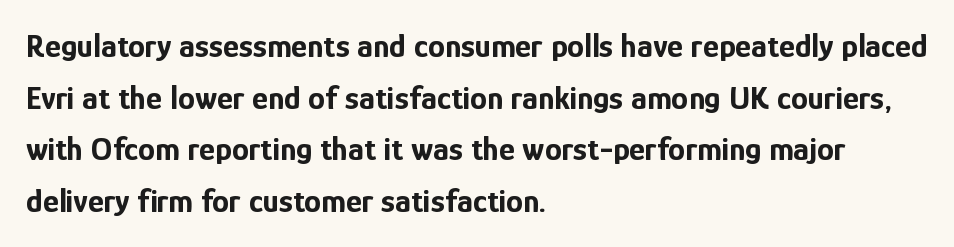
{"serif": "no", "italic": "no", "bold": "yes", "weight": "bold", "width": "condensed", "stroke_contrast": "low", "x_height": "medium", "monospaced": "no", "underline": "no", "align": "left", "line_spacing": "normal", "line_spacing_ratio": 1.52, "letter_spacing": "normal", "letter_spacing_em": 0.0, "glyph_px": 34}
